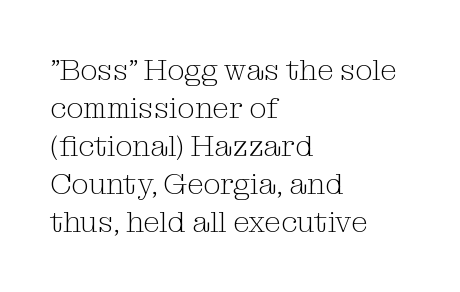
The lines in this sample share a left origin and differ only in where they stop. These glyphs show unthickened strokes, regular width or finer. Look at the bottom of the vertical strokes: they flare into serifs here. Vertical spacing — default. Inter-character spacing is left at the font's built-in metrics. These lines are rendered in a variable-pitch font.
